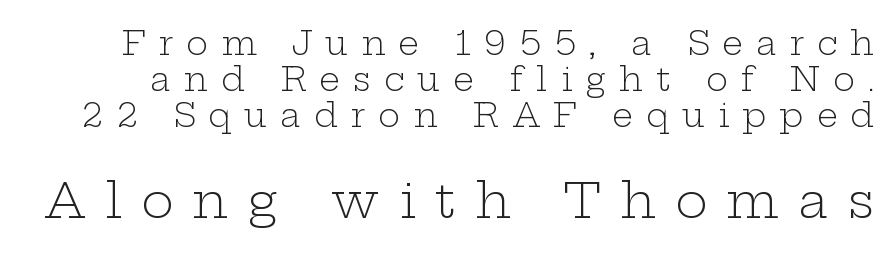
Closely set lines give the paragraph a compact silhouette. Weight: not bold — regular or lighter. A student would notice the bottom passage is typeset larger than what precedes it. The rendering uses natural spacing where letterforms have individual widths. Serif or sans? Serif — the stroke terminals have little feet.
